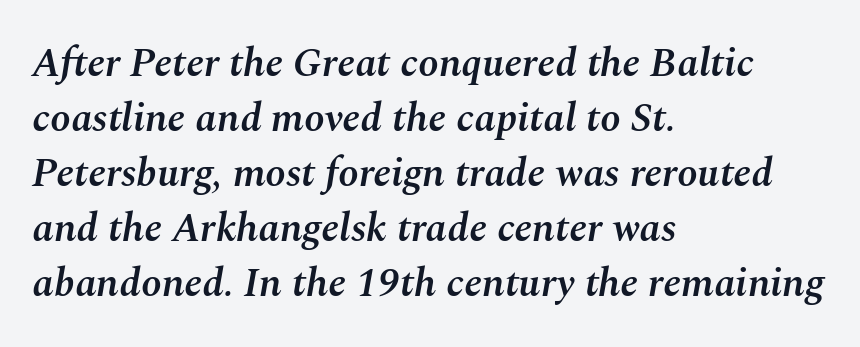
A typesetter would call this zero additional tracking. Characters are canted at an angle relative to the baseline's perpendicular. Vertically, the passage feels balanced, rows spaced as you'd expect. This is the in-between weight designers call semibold or demi. Where is the straight margin? On the left.
